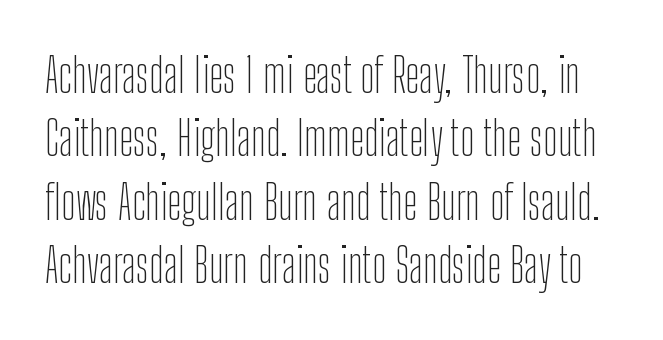
Look at the tracking — it's just the regular setting, nothing added. The letters stand straight up with perfectly vertical stems. Regarding leading, the lines here are spaced in the standard way. Plain, unruled lines of type.
